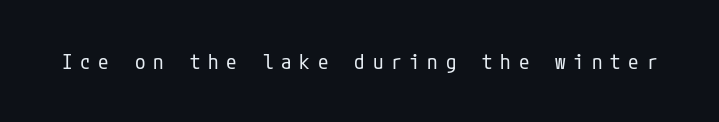
{"italic": "no", "bold": "no", "underline": "no", "letter_spacing": "wide", "letter_spacing_em": 0.37, "glyph_px": 21}
